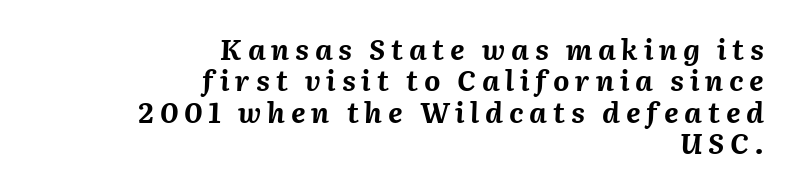
Q: Is the text bold? A: Yes.
Q: Is the text italic (slanted)? A: Yes, it leans right by about 2 degrees.
Q: Is the text underlined? A: No.
Q: How is the paragraph aligned? A: Right-aligned.
Q: Is the spacing between letters normal or unusually wide? A: Unusually wide.
Q: Is the spacing between lines tight, normal or loose? A: Tight.
Q: Width (condensed, normal, or wide)? A: Normal.
Q: Stroke contrast? A: Medium.
Q: x-height? A: Medium.
Q: Monospaced? A: No.
